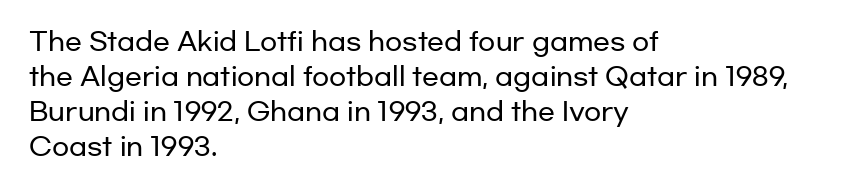
Q: Is the text italic (slanted)? A: No, it is upright.
Q: Is the text underlined? A: No.
Q: How is the paragraph aligned? A: Left-aligned.
Q: Is the spacing between letters normal or unusually wide? A: Normal.
Q: Is the spacing between lines tight, normal or loose? A: Normal.
